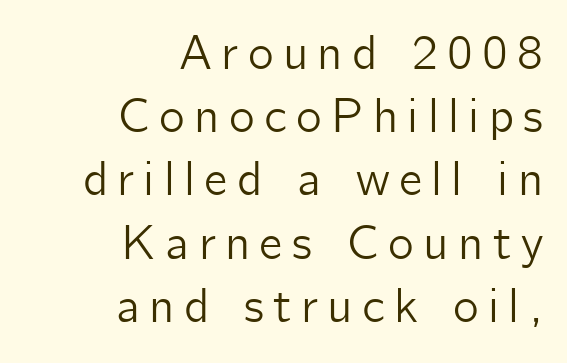
{"serif": "no", "italic": "no", "width": "normal", "stroke_contrast": "low", "x_height": "medium", "monospaced": "no", "underline": "no", "align": "right", "line_spacing": "normal", "line_spacing_ratio": 1.29, "glyph_px": 49}
